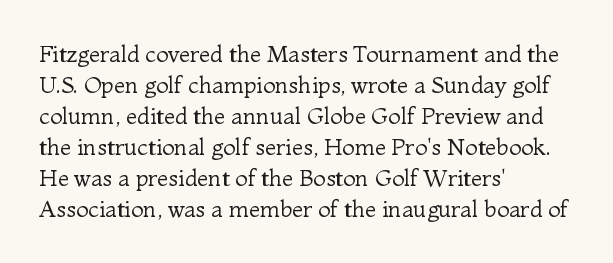
Q: Is the text bold? A: No.
Q: Is the text italic (slanted)? A: No, it is upright.
Q: Is the text underlined? A: No.
Q: How is the paragraph aligned? A: Left-aligned.
Q: Is the spacing between letters normal or unusually wide? A: Normal.
Q: Is the spacing between lines tight, normal or loose? A: Normal.
